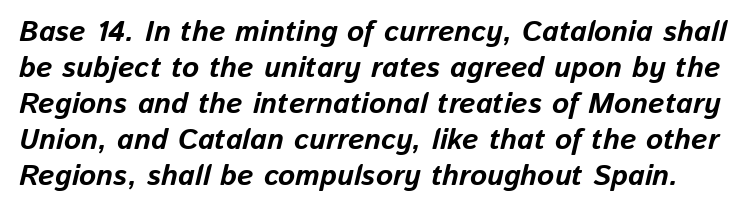
Q: Is the text bold? A: Yes.
Q: Is the text italic (slanted)? A: Yes, it leans right by about 13 degrees.
Q: Is the text underlined? A: No.
Q: Is the spacing between letters normal or unusually wide? A: Normal.
Q: Width (condensed, normal, or wide)? A: Normal.
Q: Stroke contrast? A: Low.
Q: x-height? A: Medium.
Q: Monospaced? A: No.
